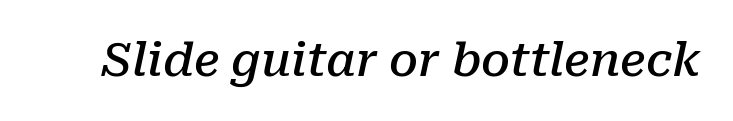
Q: Is the text bold? A: Semi-bold.
Q: Is the text italic (slanted)? A: Yes, it leans right by about 10 degrees.
Q: Is the typeface a serif or a sans-serif typeface? A: Serif.
Q: Is the text underlined? A: No.
Q: Is the spacing between letters normal or unusually wide? A: Normal.
Q: Width (condensed, normal, or wide)? A: Normal.
Q: Stroke contrast? A: Low.
Q: x-height? A: Medium.
Q: Monospaced? A: No.
